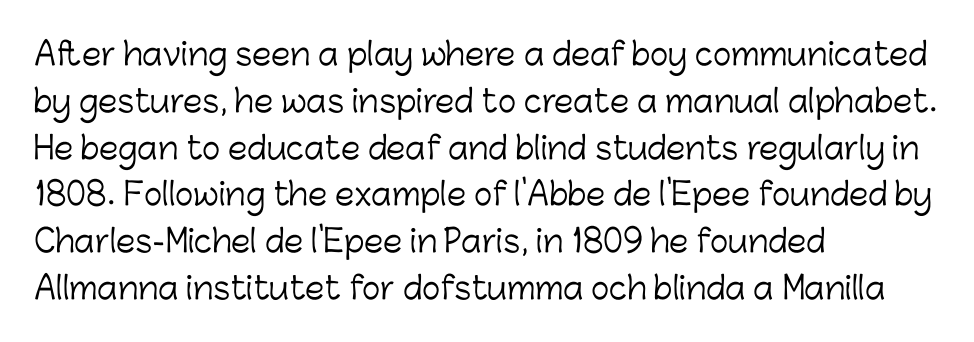
Unlike italic type, these characters show no tilt at all. Evenly set lines give the paragraph a standard silhouette. The space beneath each line is pristine and unruled. Here the designer chose a conventional face with non-uniform glyph widths. On a weight scale, this lands at 450 or below. Standard letterfit; no display-style spreading of the glyphs.
